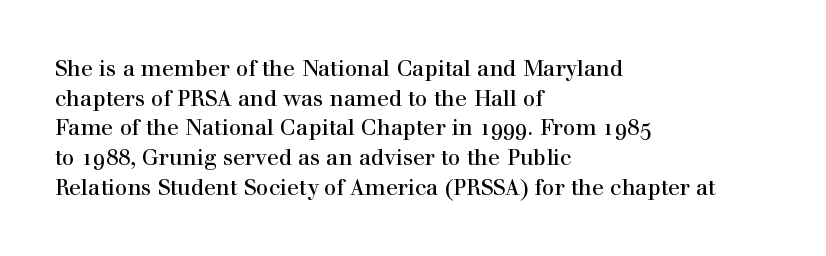
{"italic": "no", "underline": "no", "align": "left", "line_spacing": "normal", "line_spacing_ratio": 1.35, "letter_spacing": "normal", "letter_spacing_em": 0.0, "glyph_px": 22}
